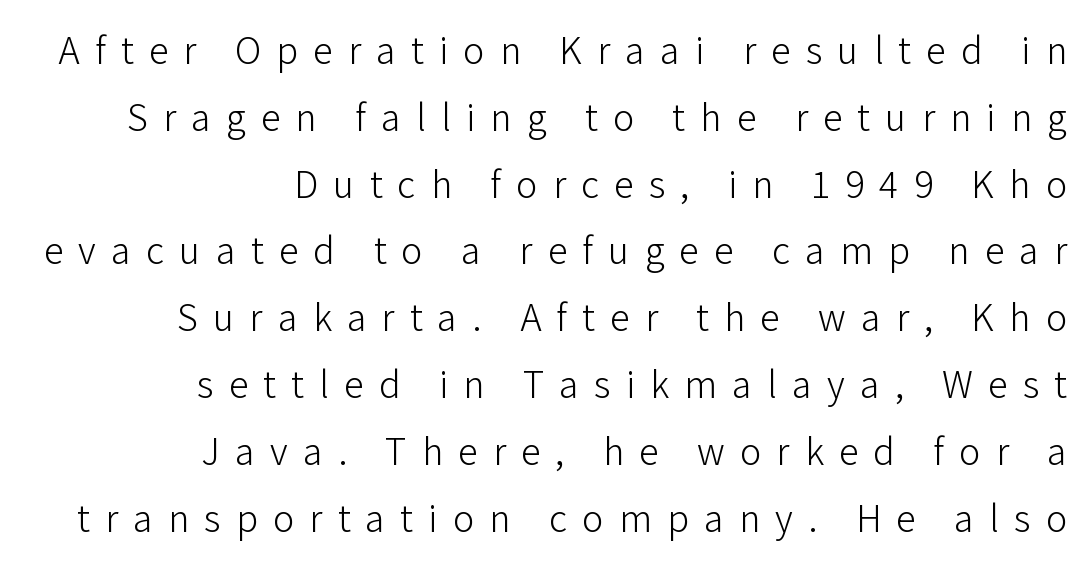
Style check: upright. What stands out about the letter spacing? Its width — letters are far apart. Line ends are locked; line starts wander. Looks like regular typesetting: each glyph gets only the width it needs.
